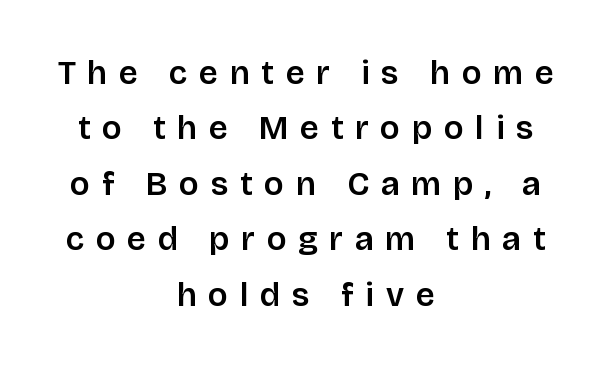
The image shows 33 px sans-serif type, upright; set centered, normal line spacing (1.68x), unusually wide letter spacing (+0.36 em), not underlined; low stroke contrast and a large x-height.
